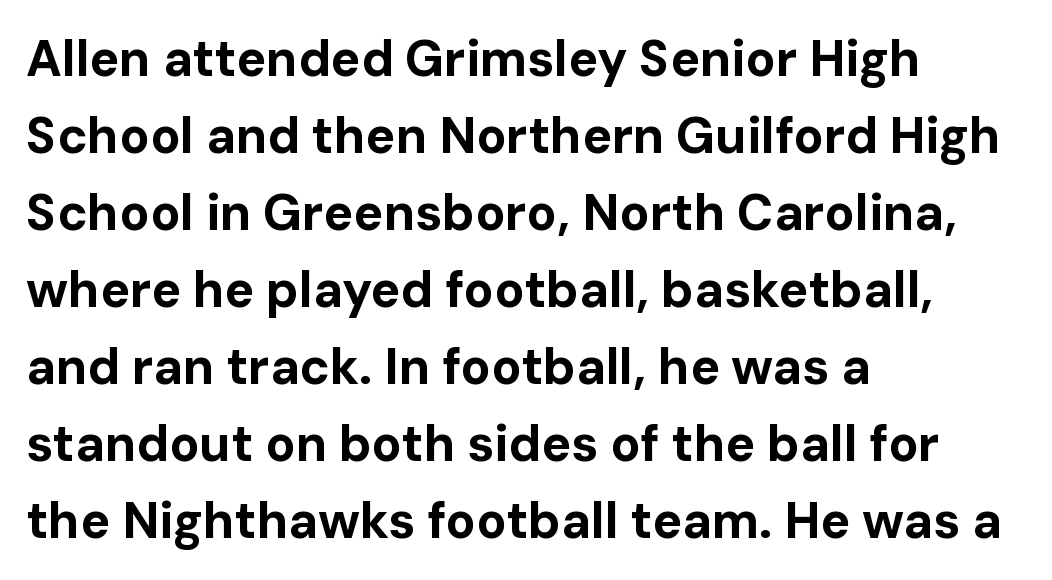
{"serif": "no", "italic": "no", "bold": "yes", "weight": "bold", "width": "normal", "stroke_contrast": "low", "x_height": "medium", "monospaced": "no", "underline": "no", "align": "left", "line_spacing": "normal", "line_spacing_ratio": 1.54, "letter_spacing": "normal", "letter_spacing_em": 0.0, "glyph_px": 50}
